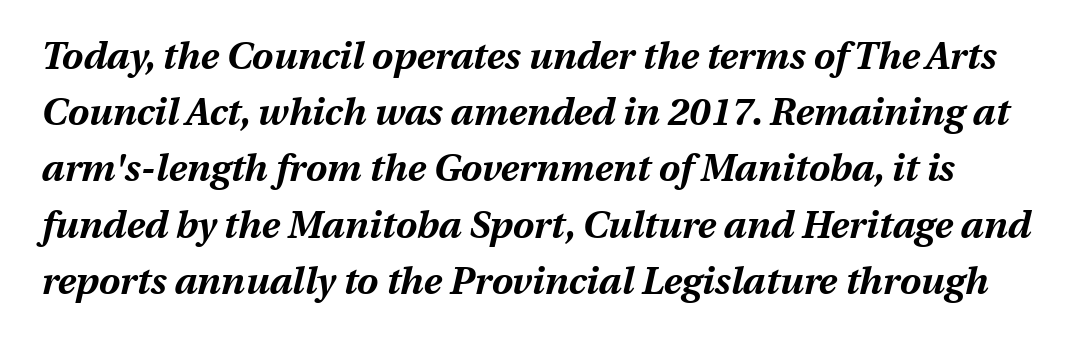
The image shows 38 px bold type, italic (leaning right); set normal line spacing (1.48x), normal letter spacing, not underlined; medium stroke contrast and a medium x-height.
